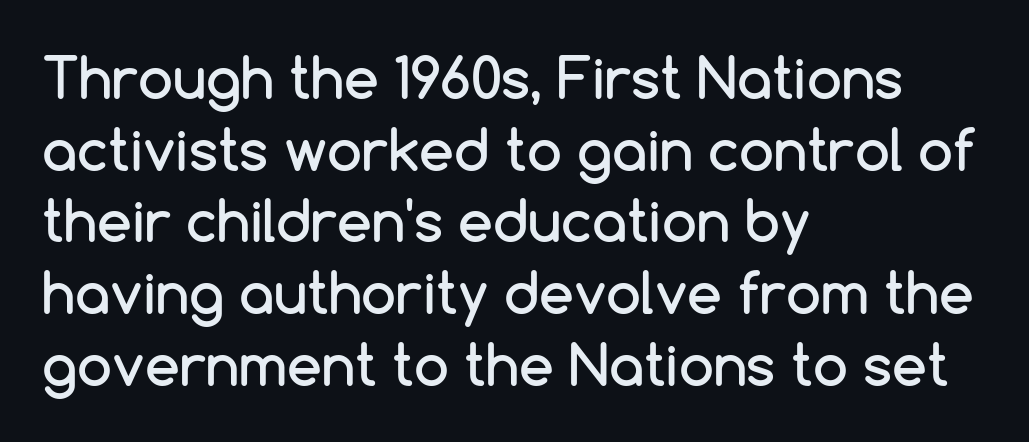
Q: Is the text italic (slanted)? A: No, it is upright.
Q: Is the typeface a serif or a sans-serif typeface? A: Sans-serif.
Q: Is the text underlined? A: No.
Q: How is the paragraph aligned? A: Left-aligned.
Q: Is the spacing between letters normal or unusually wide? A: Normal.
Q: Is the spacing between lines tight, normal or loose? A: Normal.
Q: Width (condensed, normal, or wide)? A: Normal.
Q: Stroke contrast? A: Low.
Q: x-height? A: Medium.
Q: Monospaced? A: No.
